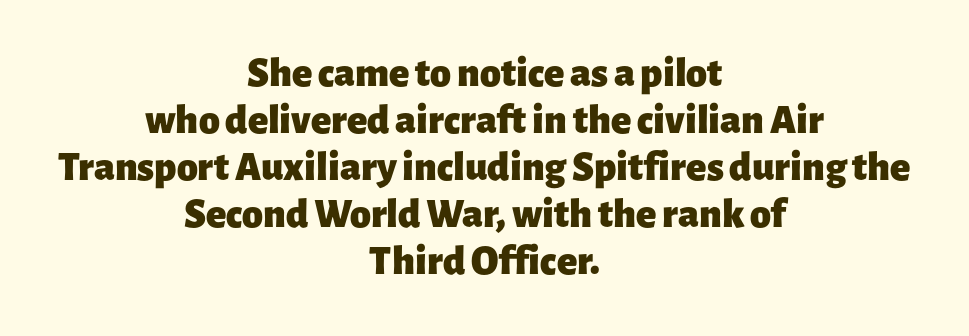
Q: Is the text bold? A: Yes.
Q: Is the text italic (slanted)? A: No, it is upright.
Q: Is the typeface a serif or a sans-serif typeface? A: Sans-serif.
Q: Is the text underlined? A: No.
Q: How is the paragraph aligned? A: Centered.
Q: Is the spacing between letters normal or unusually wide? A: Normal.
Q: Is the spacing between lines tight, normal or loose? A: Tight.
Q: Width (condensed, normal, or wide)? A: Normal.
Q: Stroke contrast? A: Low.
Q: x-height? A: Medium.
Q: Monospaced? A: No.
